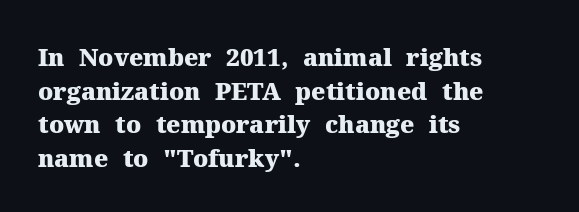
{"italic": "no", "bold": "yes", "underline": "no", "align": "left", "line_spacing": "normal", "line_spacing_ratio": 1.4, "letter_spacing": "normal", "letter_spacing_em": 0.0, "glyph_px": 24}
